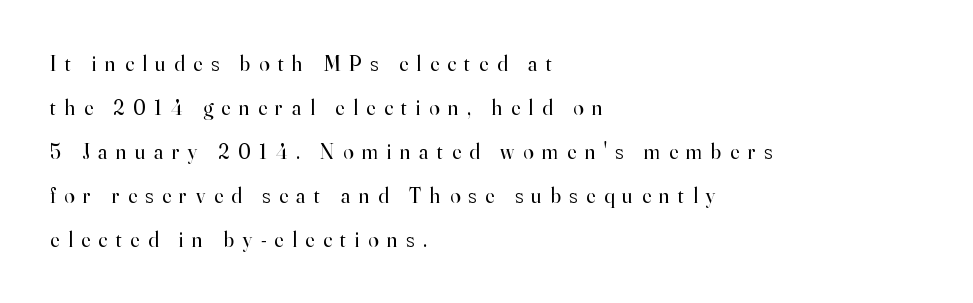
The image shows 21 px text type, upright; set left-aligned, loose line spacing (2.09x), unusually wide letter spacing (+0.41 em), not underlined.
